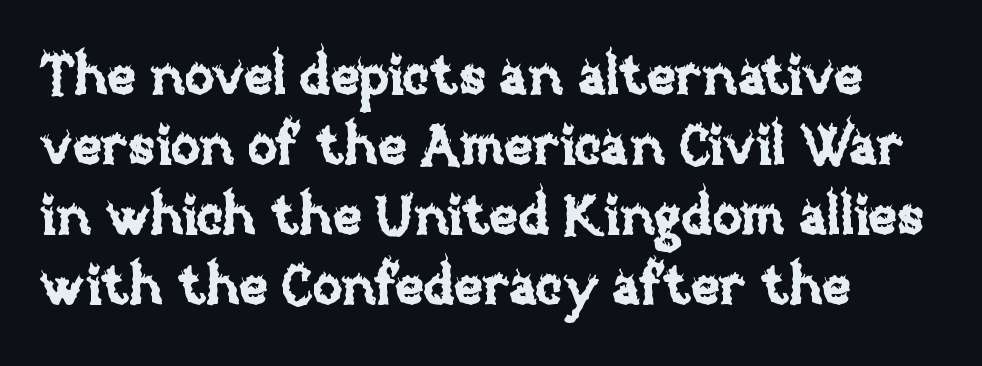
The image shows 55 px text type, upright; set left-aligned, normal line spacing (1.27x), normal letter spacing, not underlined; low stroke contrast and a large x-height.
